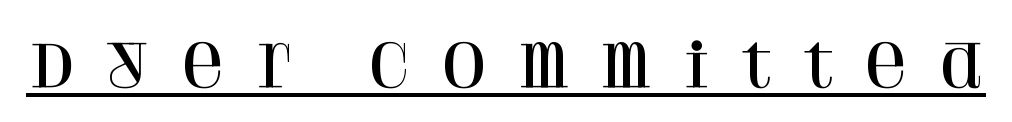
The image shows 58 px serif type, upright; set unusually wide letter spacing (+0.49 em), underlined; high stroke contrast and a large x-height.
